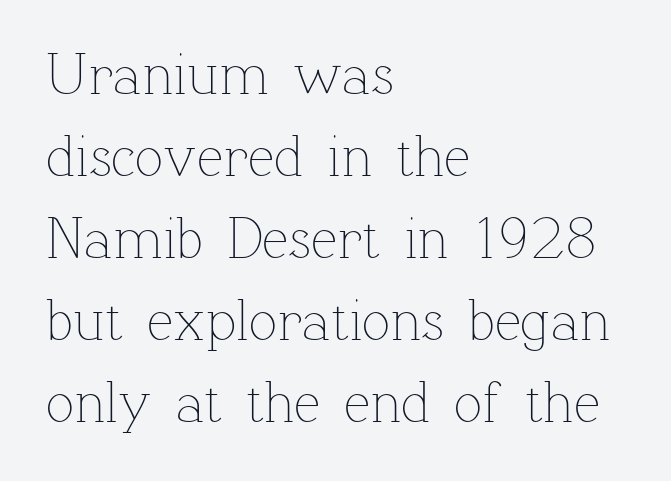
{"italic": "no", "bold": "no", "weight": "thin", "width": "normal", "stroke_contrast": "low", "x_height": "medium", "monospaced": "no", "underline": "no", "align": "left", "line_spacing": "normal", "line_spacing_ratio": 1.39, "letter_spacing": "normal", "letter_spacing_em": 0.0, "glyph_px": 59}
